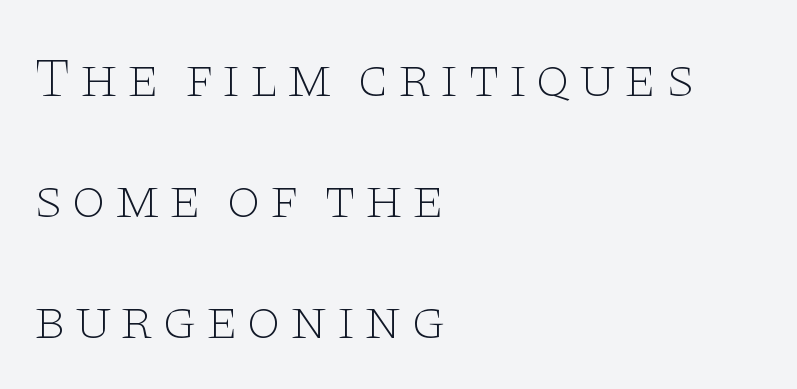
{"serif": "yes", "italic": "no", "bold": "no", "weight": "thin", "width": "wide", "stroke_contrast": "low", "x_height": "large", "monospaced": "no", "underline": "no", "align": "left", "line_spacing": "loose", "line_spacing_ratio": 2.16, "glyph_px": 56}
